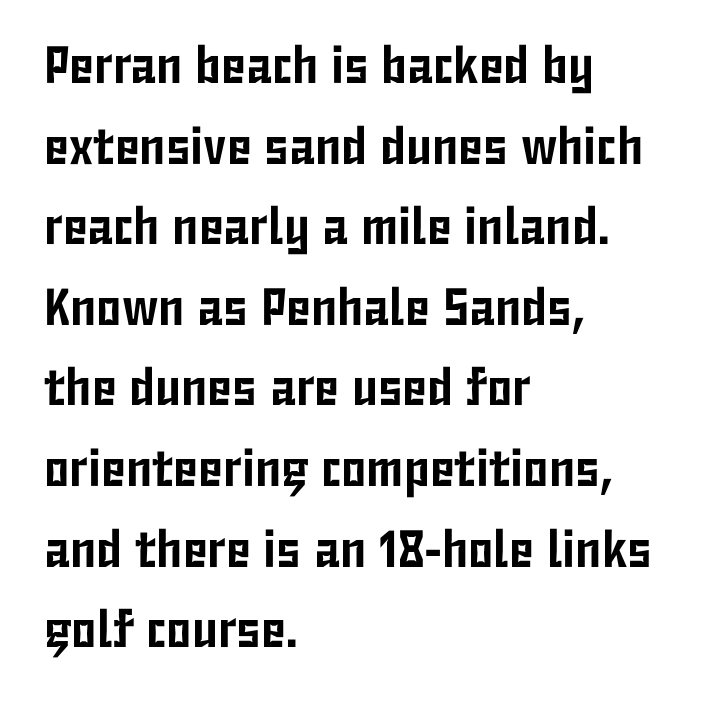
Is this a fixed-width face? No — the glyphs have proportional, varying widths. The paragraph shown leans on its left margin. No extra tracking has been applied to these lines. Anything drawn beneath the words? Only blank space. Leading matches the norm, producing a regular column.
